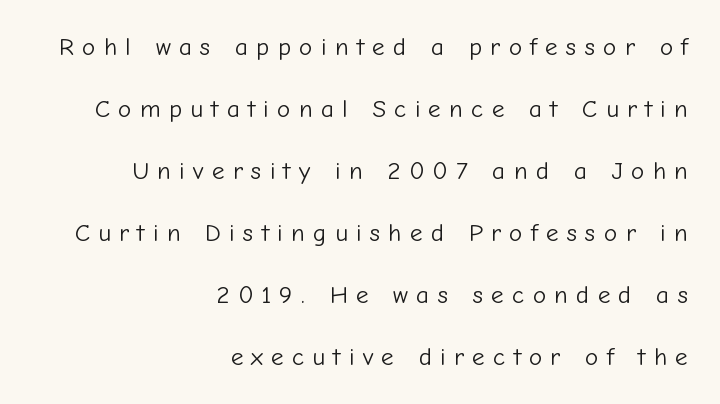
Q: Is the text bold? A: No.
Q: Is the text italic (slanted)? A: No, it is upright.
Q: Is the text underlined? A: No.
Q: How is the paragraph aligned? A: Right-aligned.
Q: Is the spacing between letters normal or unusually wide? A: Unusually wide.
Q: Is the spacing between lines tight, normal or loose? A: Loose.
